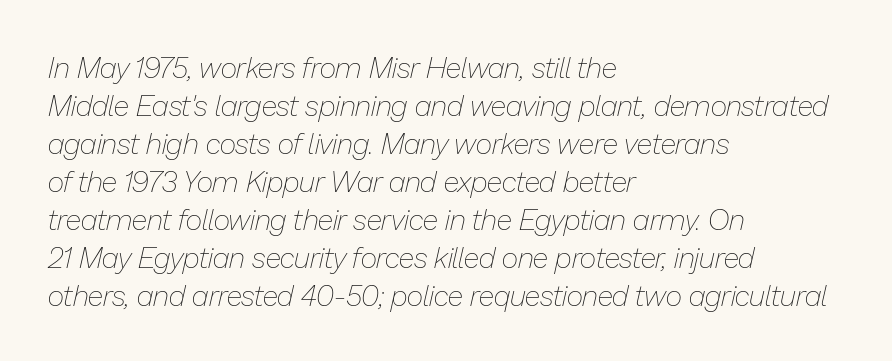
The image shows 29 px thin type, italic (leaning right); set left-aligned, normal line spacing (1.31x), normal letter spacing, not underlined; low stroke contrast and a medium x-height.
